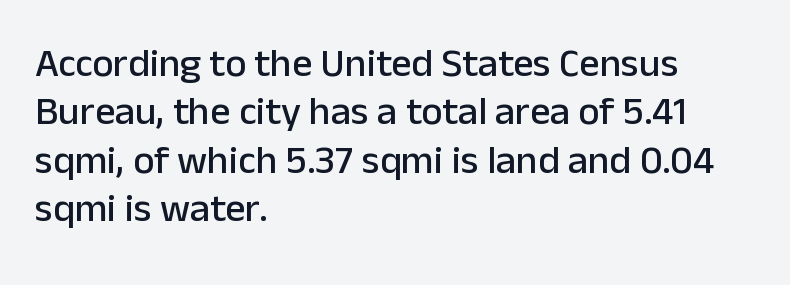
Check where the strokes stop: nothing finishes them off — pure sans. Proportional: the letters do not fall into vertical columns. How are the letters spaced? Ordinarily, with no added tracking. The lettering holds an erect, upright posture throughout. Each row of text sits above clean, open space.
